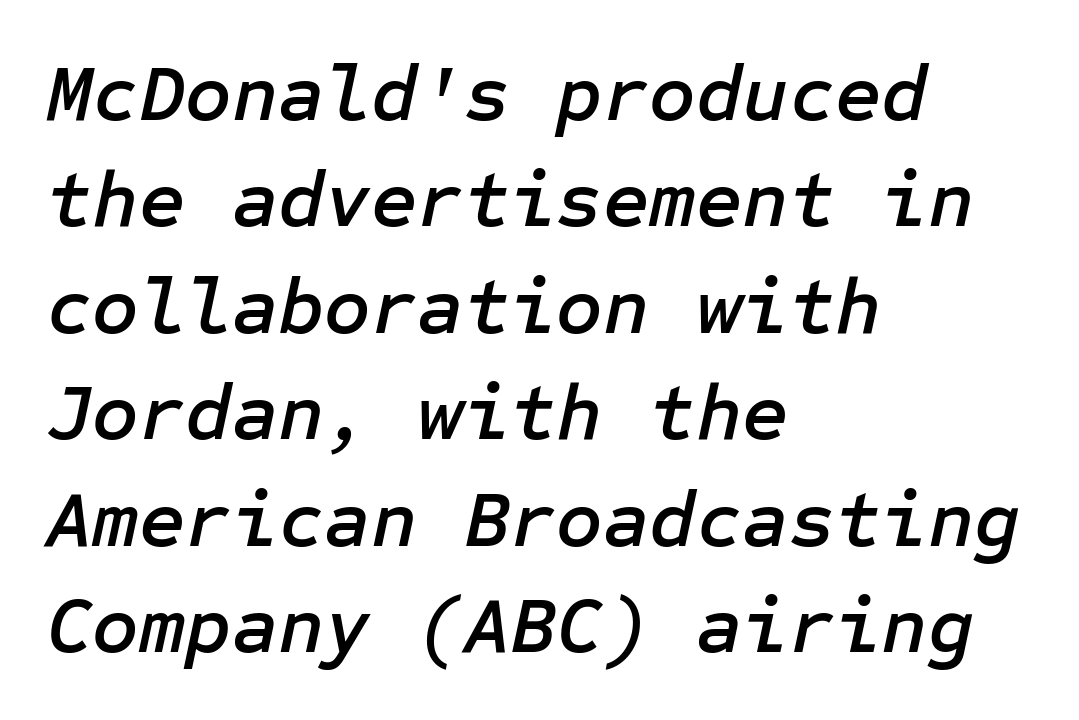
Look at the tracking — it's just the regular setting, nothing added. Slant detected: the letters are inclined. Summary of vertical rhythm: regular, with standard interline spacing. Does the copy run flush right? No — it runs flush left.
